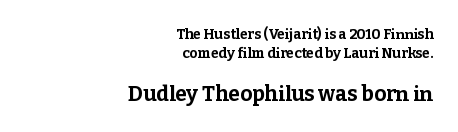
Q: Is the text bold? A: Yes.
Q: Is the text italic (slanted)? A: No, it is upright.
Q: Is the text underlined? A: No.
Q: How is the paragraph aligned? A: Right-aligned.
Q: Is the spacing between letters normal or unusually wide? A: Normal.
Q: Is the spacing between lines tight, normal or loose? A: Normal.
Q: Which block of text is set in a larger size, the first (top) or the second (bottom)? A: The second (bottom) one.
